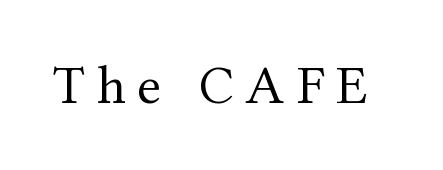
The image shows 55 px regular-weight serif type, upright; set unusually wide letter spacing (+0.22 em), not underlined; medium stroke contrast and a medium x-height.
